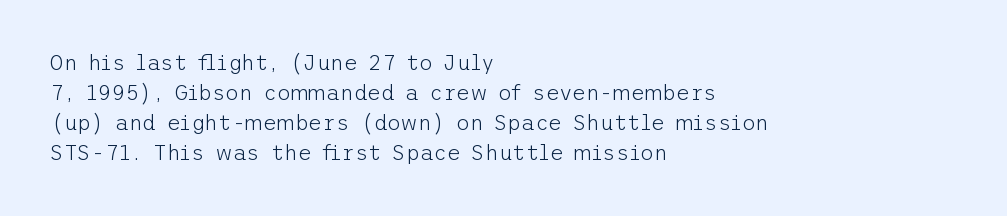
The image shows 21 px text type, upright; set left-aligned, normal line spacing (1.43x), normal letter spacing, not underlined.
